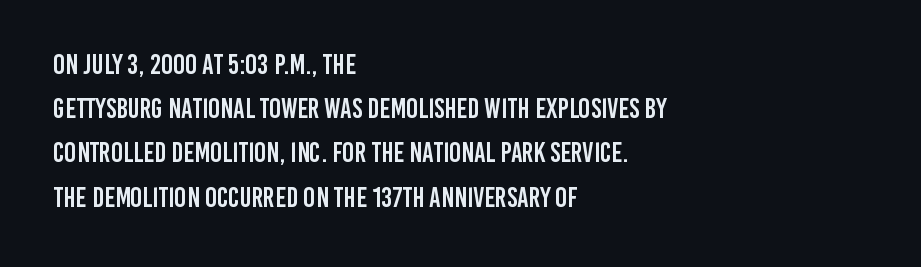
Regular leading. The specimen reads as upright at a glance. You can tell from the bare stems that sans-serif type was used. A student would call this left alignment; a typographer would say flush left, rag right. The words here are not underlined.
